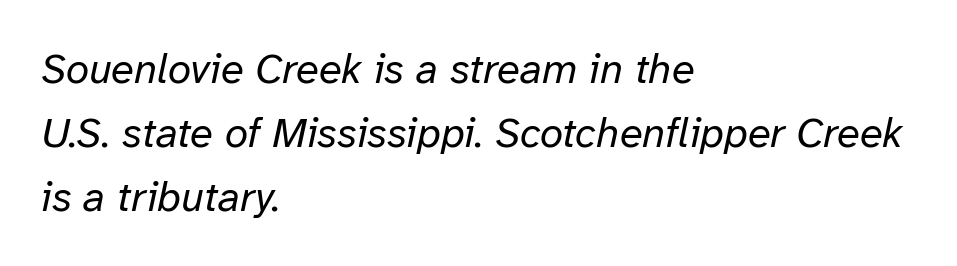
The image shows 42 px regular-weight type, italic (leaning right); set left-aligned, normal line spacing (1.52x), normal letter spacing, not underlined; low stroke contrast and a medium x-height.
